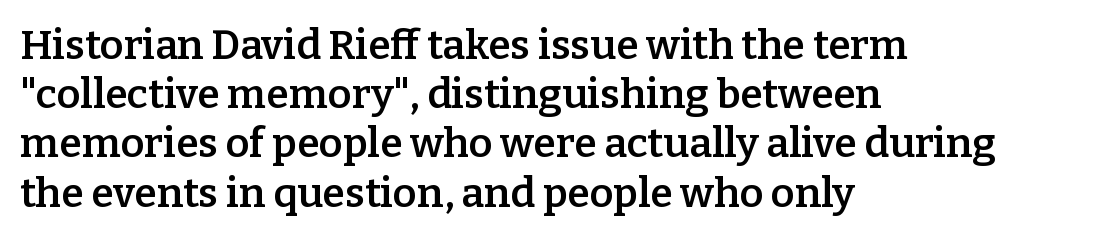
Q: Is the text bold? A: Semi-bold.
Q: Is the text italic (slanted)? A: No, it is upright.
Q: Is the typeface a serif or a sans-serif typeface? A: Serif.
Q: Is the text underlined? A: No.
Q: How is the paragraph aligned? A: Left-aligned.
Q: Is the spacing between letters normal or unusually wide? A: Normal.
Q: Width (condensed, normal, or wide)? A: Normal.
Q: Stroke contrast? A: Low.
Q: x-height? A: Medium.
Q: Monospaced? A: No.
